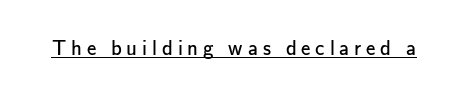
The letters stand straight up with perfectly vertical stems. This is underlined copy, the kind a proofreader might mark for attention. Caption: expanded tracking, letters set apart. Is this a heavy cut? Hardly; it is regular or lighter.
